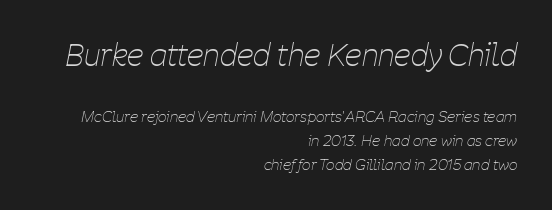
The image shows 30 px thin, condensed type, italic (leaning right); set right-aligned, normal line spacing (1.58x), normal letter spacing, not underlined; the first (top) block is 2.0x larger; low stroke contrast and a medium x-height.
